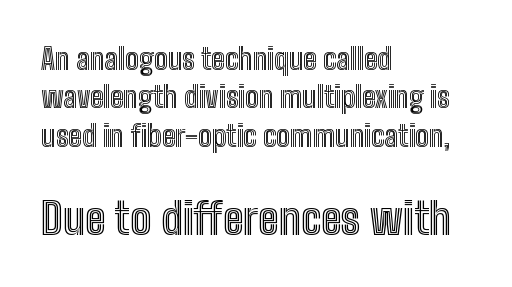
Which of the two is more prominent by size? The second, at the bottom. The space directly below the letters is spotless. The face used here is rendered with its standard letterfit. A roman cut, with each character standing at attention.
